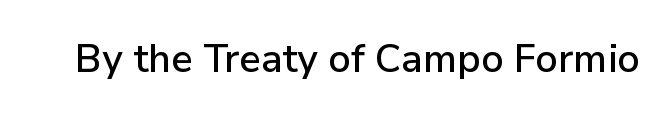
Vertical strokes here are truly vertical. Type without underlining. Here the designer chose a conventional face with non-uniform glyph widths. Font category for this specimen: sans-serif.
